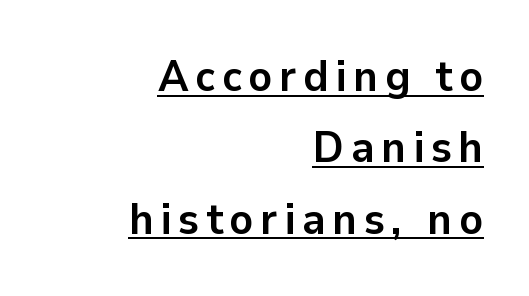
The image shows 44 px semibold sans-serif type, upright; set right-aligned, normal line spacing (1.62x), underlined; low stroke contrast and a medium x-height.
